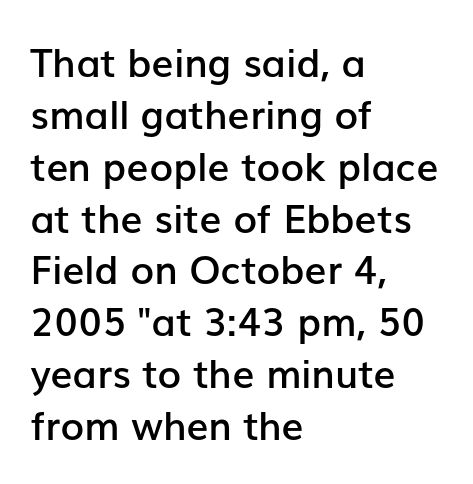
In terms of letterform style, serifs are entirely absent. The rendering keeps characters at their native spacing. Whoever set this chose a conventional vertical rhythm. Horizontal alignment here is leftward, the default for most running prose.
